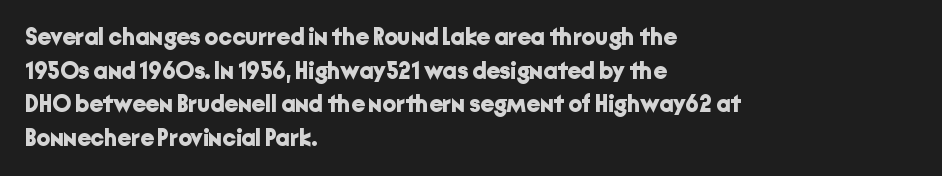
The image shows 24 px bold type, upright; set left-aligned, normal line spacing (1.4x), normal letter spacing, not underlined.
